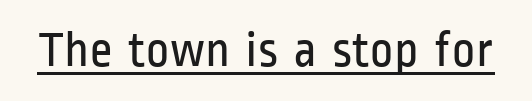
The image shows 51 px regular-weight, condensed sans-serif type, upright; set normal letter spacing, underlined; low stroke contrast and a medium x-height.
